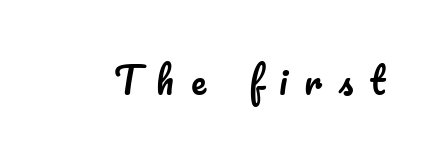
The image shows 36 px text type; set unusually wide letter spacing (+0.47 em), not underlined; low stroke contrast and a small x-height.
